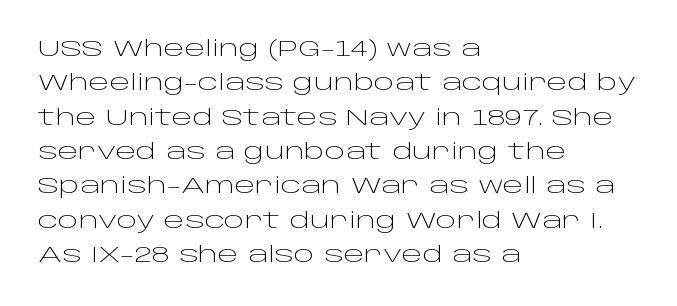
The image shows 22 px text type, upright; set left-aligned, normal line spacing (1.56x), normal letter spacing, not underlined.
